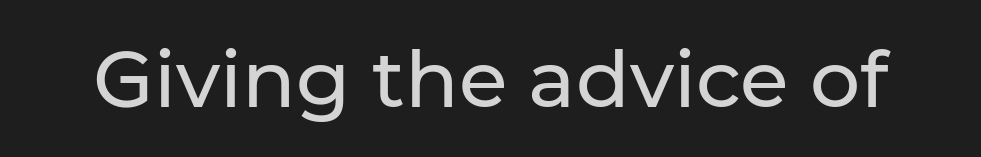
{"serif": "no", "italic": "no", "width": "normal", "stroke_contrast": "low", "x_height": "medium", "monospaced": "no", "underline": "no", "letter_spacing": "normal", "letter_spacing_em": 0.0, "glyph_px": 79}
